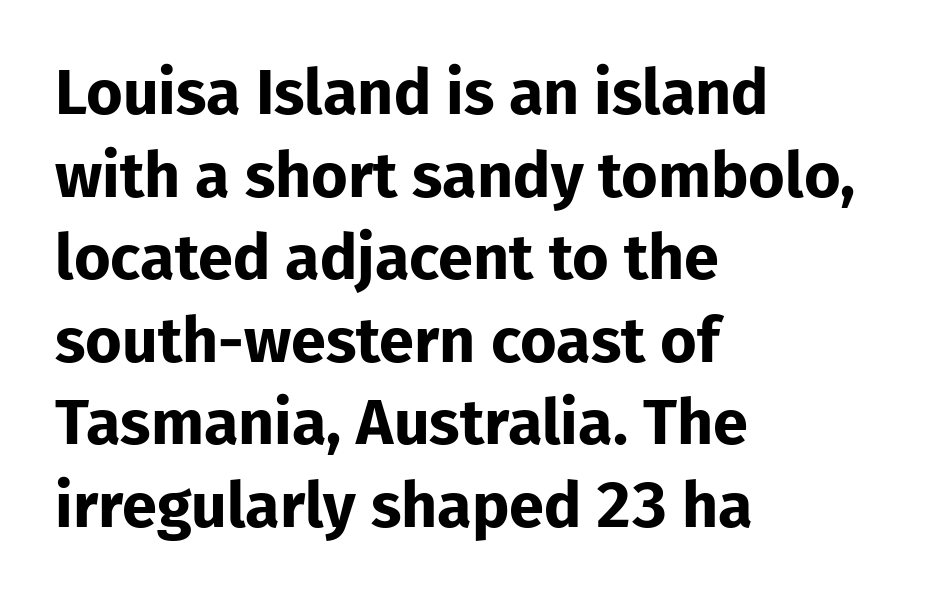
The image shows 63 px bold sans-serif type, upright; set left-aligned, normal line spacing (1.31x), normal letter spacing, not underlined; low stroke contrast and a medium x-height.
